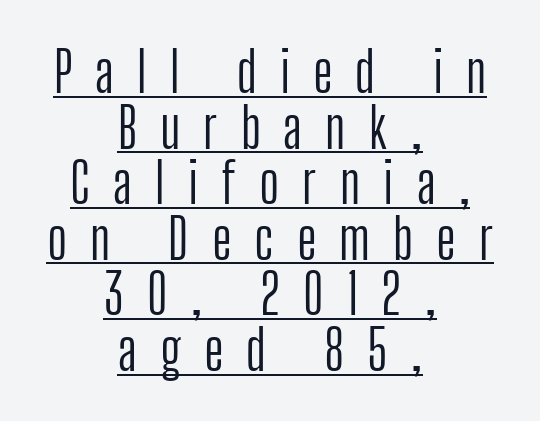
Q: Is the text bold? A: No.
Q: Is the text italic (slanted)? A: No, it is upright.
Q: Is the typeface a serif or a sans-serif typeface? A: Sans-serif.
Q: Is the text underlined? A: Yes.
Q: How is the paragraph aligned? A: Centered.
Q: Is the spacing between letters normal or unusually wide? A: Unusually wide.
Q: Is the spacing between lines tight, normal or loose? A: Tight.
Q: Width (condensed, normal, or wide)? A: Condensed.
Q: Stroke contrast? A: Low.
Q: x-height? A: Medium.
Q: Monospaced? A: No.
